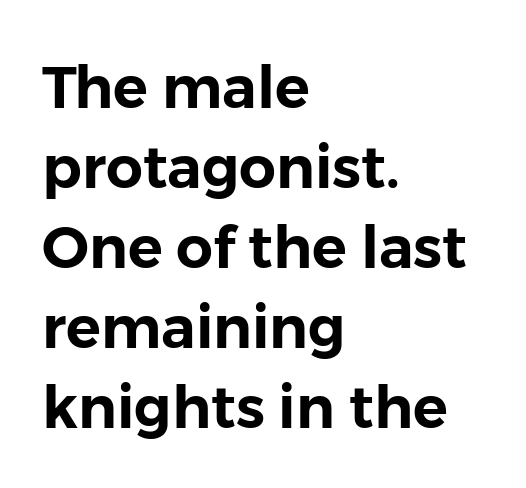
Is there any slant? The stems are plumb. These lines are rendered in a variable-pitch font. The words here are not underlined. Notice how the passage keeps a crisp vertical edge on the left only. Between one letter and the next there's only the usual sliver of space.
